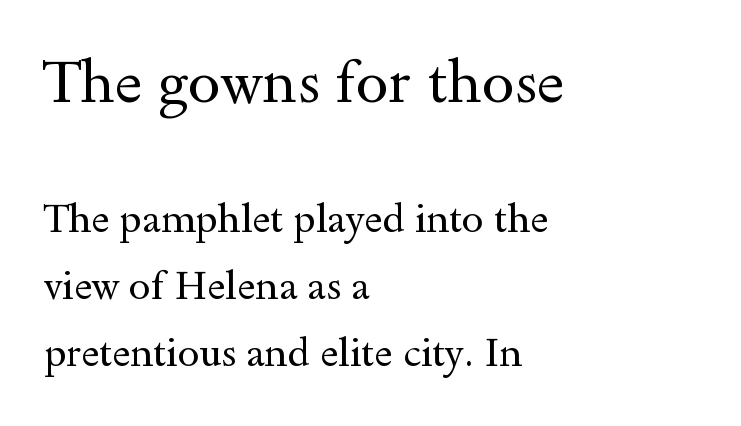
These lines are rendered in a variable-pitch font. The passage shown has conventional tracking throughout. Line beginnings align vertically; line endings do not. Block one is the big one; block two sits smaller underneath.
